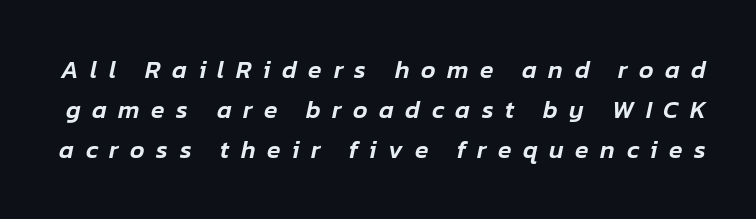
{"italic": "yes", "lean": "right", "slant_degrees": 12, "underline": "no", "line_spacing": "normal", "line_spacing_ratio": 1.61, "letter_spacing": "wide", "letter_spacing_em": 0.46, "glyph_px": 25}
